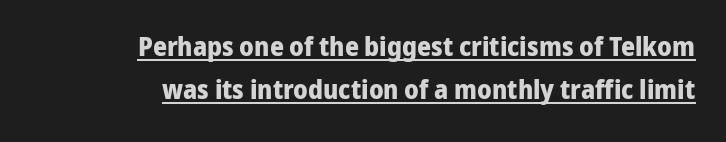
The image shows 27 px bold type, upright; set right-aligned, normal line spacing (1.59x), normal letter spacing, underlined.
